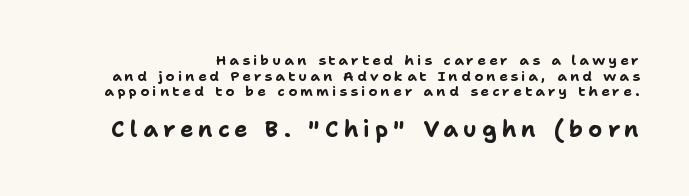
Students, this is bold: see how much ink each stroke carries. A clean baseline with only descenders dipping below it. Is the letter spacing exaggerated? Yes — the characters are pushed far apart. Successive baselines arrive quickly, one right under another.
